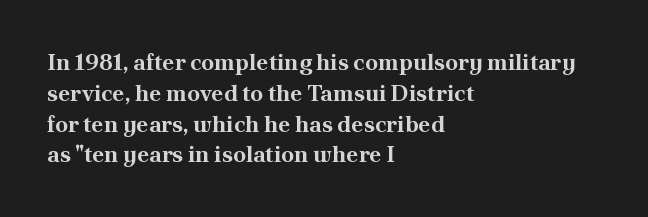
It's the straight-up-and-down kind of type. Descender tails drop into unmarked territory. Weight check: bold — yes, fully. Line beginnings align vertically; line endings do not.
